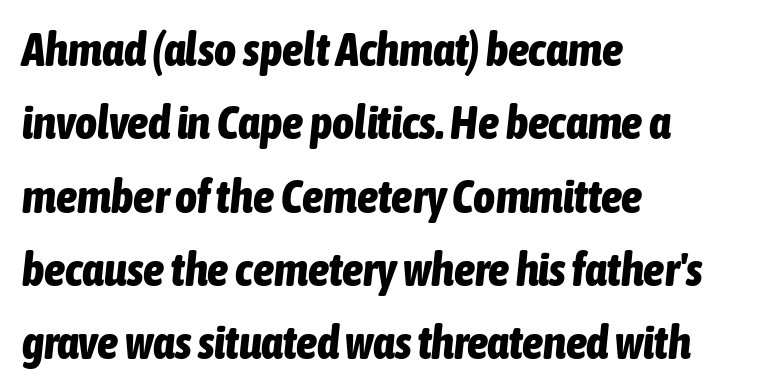
Q: Is the text bold? A: Yes.
Q: Is the text italic (slanted)? A: Yes, it leans right by about 6 degrees.
Q: Is the text underlined? A: No.
Q: How is the paragraph aligned? A: Left-aligned.
Q: Is the spacing between letters normal or unusually wide? A: Normal.
Q: Is the spacing between lines tight, normal or loose? A: Normal.
Q: Width (condensed, normal, or wide)? A: Condensed.
Q: Stroke contrast? A: Low.
Q: x-height? A: Medium.
Q: Monospaced? A: No.
